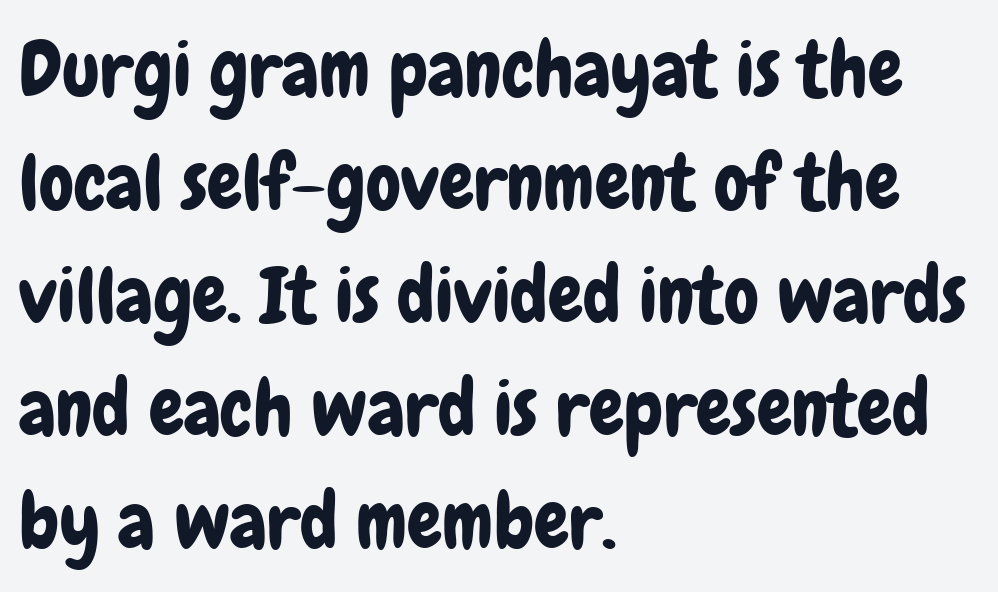
This is the regular roman posture of the typeface. Between one letter and the next there's only the usual sliver of space. The lines in this sample share a left origin and differ only in where they stop. Note the varied advance widths — an 'i' is clearly narrower than an 'm'. Any mark beneath the type? The region is blank.
